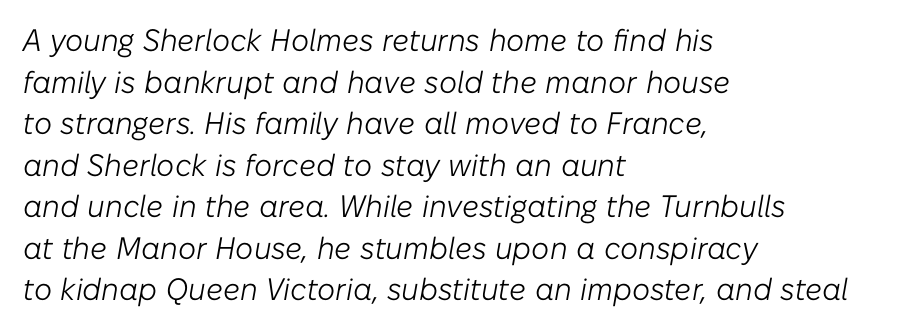
The image shows 31 px light type, italic (leaning right); set left-aligned, normal line spacing (1.34x), normal letter spacing, not underlined; low stroke contrast and a medium x-height.
